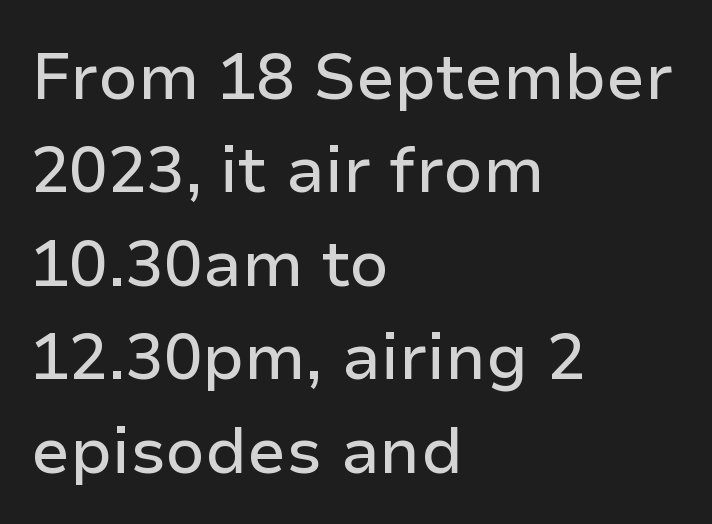
Honestly, there is no underline to notice here at all. The passage shown is typed in a proportional face where columns would drift. Vertical spacing — default. Nobody touched the tracking dial on this one. Look at the bottom of the vertical strokes: they stop flat, with no serifs.
